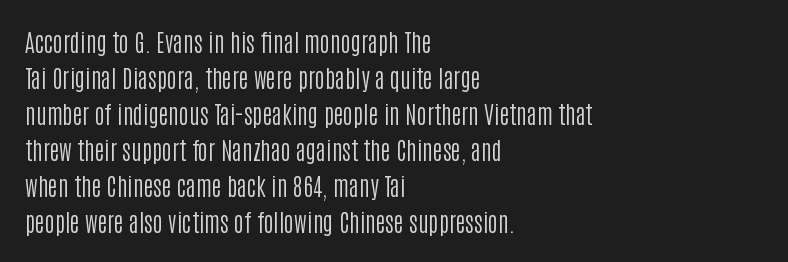
Q: Is the text bold? A: No.
Q: Is the text italic (slanted)? A: No, it is upright.
Q: Is the text underlined? A: No.
Q: How is the paragraph aligned? A: Left-aligned.
Q: Is the spacing between letters normal or unusually wide? A: Normal.
Q: Is the spacing between lines tight, normal or loose? A: Normal.
